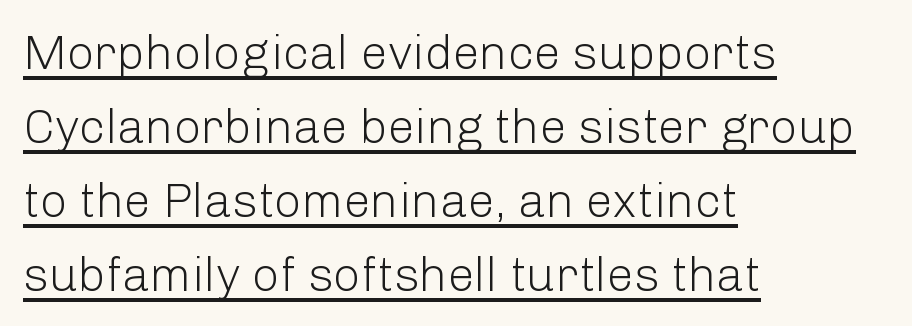
The image shows 48 px light sans-serif type, upright; set left-aligned, normal line spacing (1.54x), normal letter spacing, underlined; low stroke contrast and a medium x-height.
